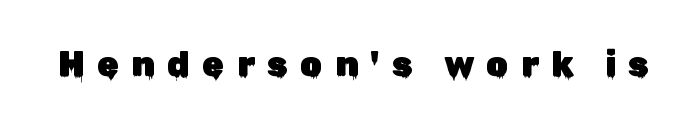
Q: Is the text italic (slanted)? A: No, it is upright.
Q: Is the typeface a serif or a sans-serif typeface? A: Sans-serif.
Q: Is the text underlined? A: No.
Q: Is the spacing between letters normal or unusually wide? A: Unusually wide.
Q: Width (condensed, normal, or wide)? A: Normal.
Q: Stroke contrast? A: Low.
Q: x-height? A: Medium.
Q: Monospaced? A: No.
